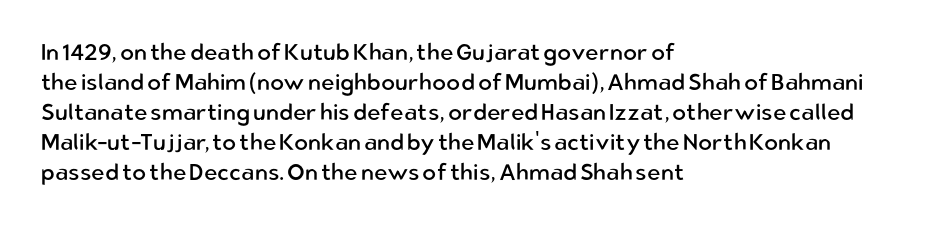
The image shows 23 px text type, upright; set left-aligned, normal line spacing (1.3x), normal letter spacing, not underlined.
